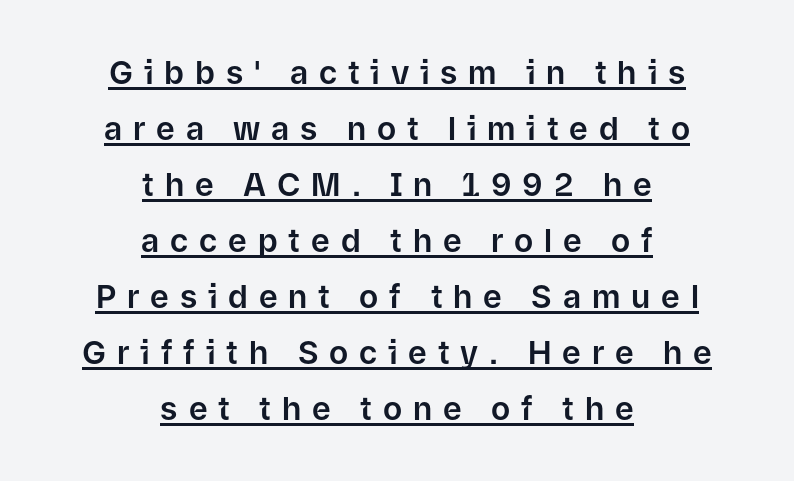
{"serif": "no", "italic": "no", "width": "normal", "stroke_contrast": "low", "x_height": "medium", "monospaced": "no", "underline": "yes", "align": "center", "line_spacing_ratio": 1.75, "letter_spacing": "wide", "letter_spacing_em": 0.34, "glyph_px": 32}
